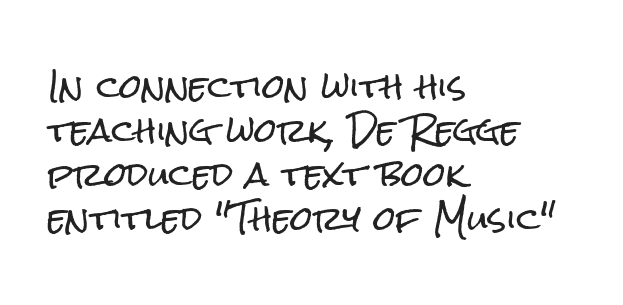
The image shows 32 px condensed sans-serif type, upright; set left-aligned, normal line spacing (1.38x), normal letter spacing, not underlined; low stroke contrast and a medium x-height.
